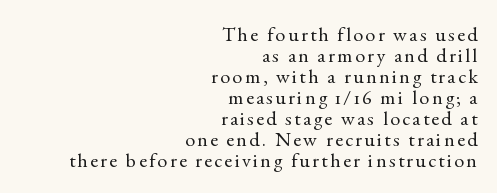
This rendering uses right alignment, leaving the left contour irregular. Heft: none added — not bold. Nope, not italic — everything's standing straight. Successive baselines arrive quickly, one right under another.
